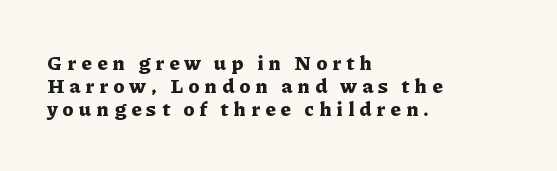
Q: Is the text bold? A: Yes.
Q: Is the text italic (slanted)? A: No, it is upright.
Q: Is the text underlined? A: No.
Q: How is the paragraph aligned? A: Left-aligned.
Q: Is the spacing between letters normal or unusually wide? A: Unusually wide.
